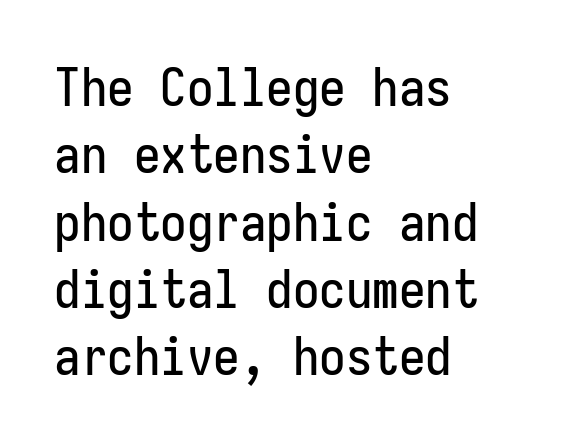
The image shows 53 px condensed sans-serif type, upright, monospaced; set left-aligned, normal line spacing (1.27x), normal letter spacing, not underlined; low stroke contrast and a medium x-height.
